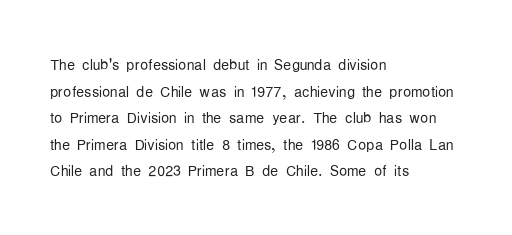
The image shows 20 px text type, upright; set left-aligned, normal line spacing (1.33x), normal letter spacing, not underlined.
